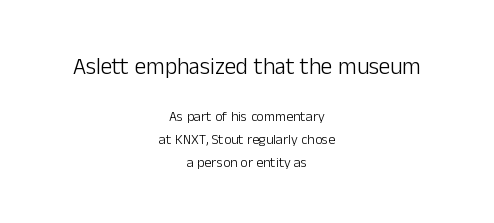
{"italic": "no", "bold": "no", "underline": "no", "align": "center", "line_spacing": "normal", "line_spacing_ratio": 1.63, "letter_spacing": "normal", "letter_spacing_em": 0.0, "larger_block": "first", "size_ratio": 1.64, "glyph_px": 23}
